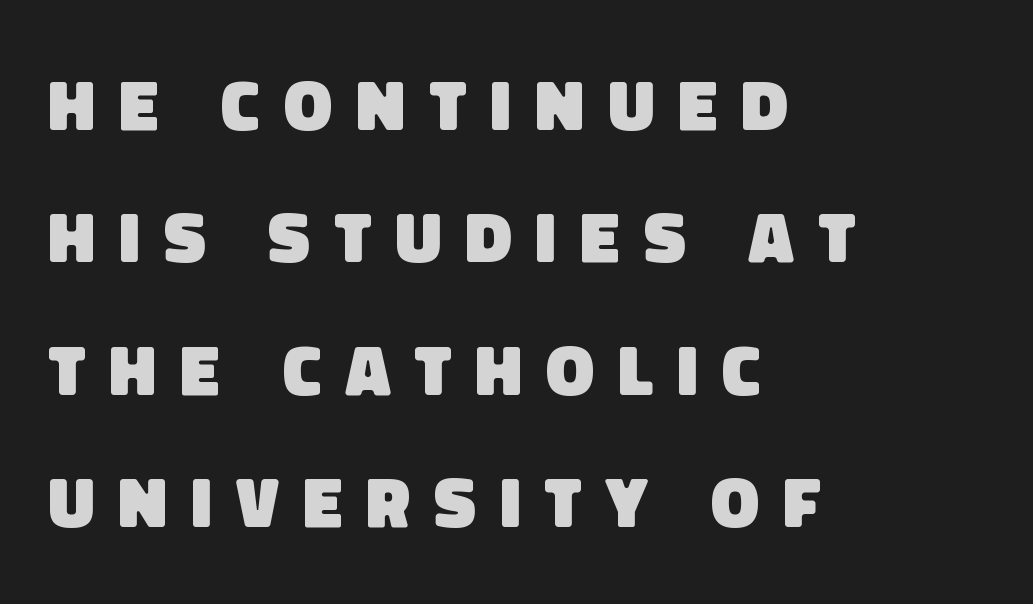
The image shows 72 px heavy sans-serif type; set left-aligned, line spacing 1.84x, unusually wide letter spacing (+0.33 em), not underlined; low stroke contrast and a large x-height.
